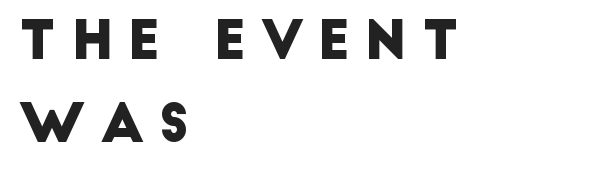
Substantial extra tracking has been applied to these lines. Summary of vertical rhythm: regular, with standard interline spacing. These lines are rendered in a variable-pitch font. The paragraph shown leans on its left margin. Underlining? Definitely not there.
